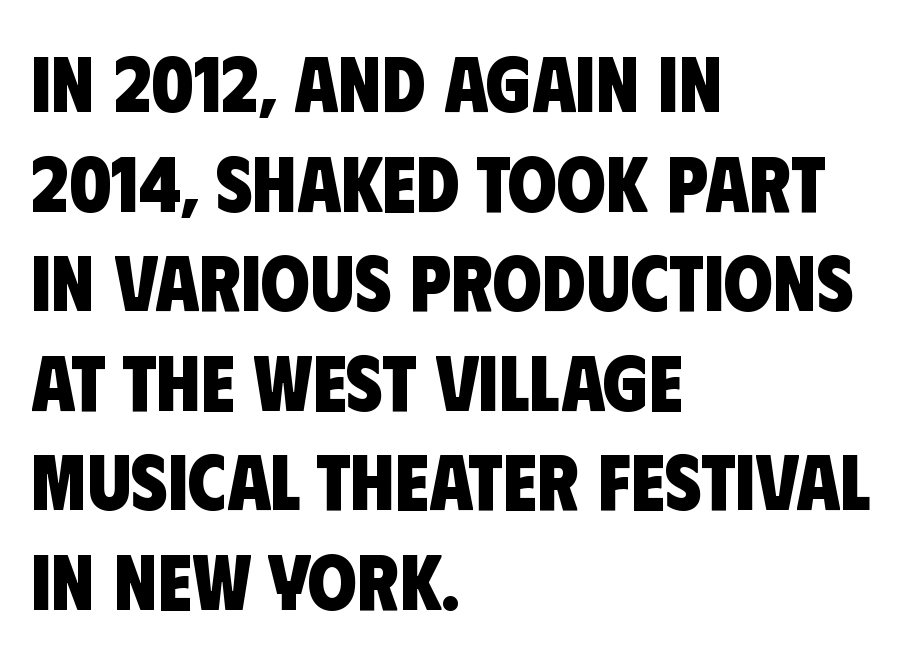
Character widths vary here, with narrow letters taking less room than wide ones. Compared with an ordinary text face, these strokes are far heavier — a full bold. Line spacing here is normal. Alignment: flush left.
